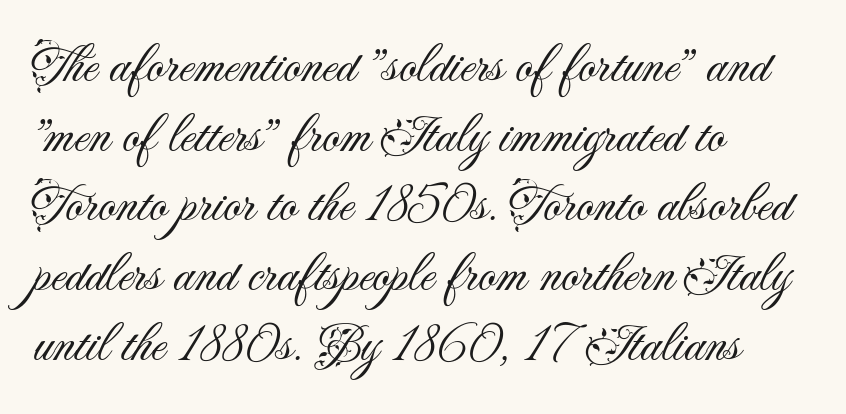
Heft: none added — not bold. Descenders are the only things crossing below the line. The letters advance in unequal steps, a hallmark of proportional type.
